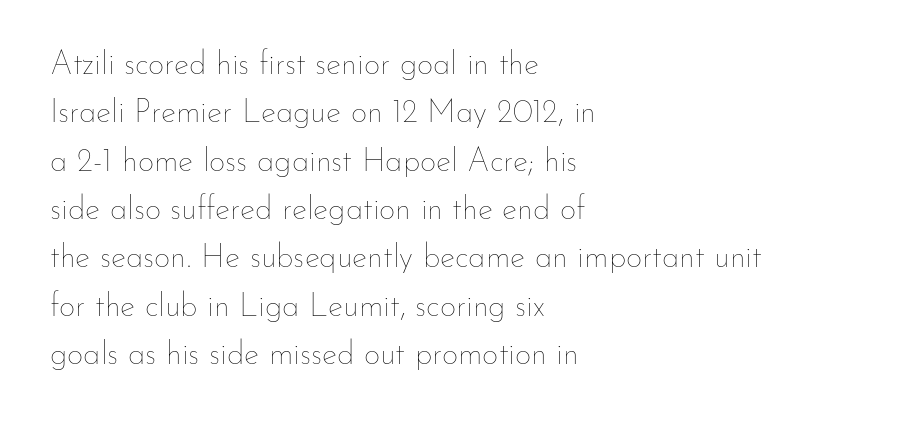
Q: Is the text bold? A: No.
Q: Is the text italic (slanted)? A: No, it is upright.
Q: Is the text underlined? A: No.
Q: How is the paragraph aligned? A: Left-aligned.
Q: Is the spacing between letters normal or unusually wide? A: Normal.
Q: Is the spacing between lines tight, normal or loose? A: Normal.
Q: Width (condensed, normal, or wide)? A: Normal.
Q: Stroke contrast? A: Low.
Q: x-height? A: Small.
Q: Monospaced? A: No.
